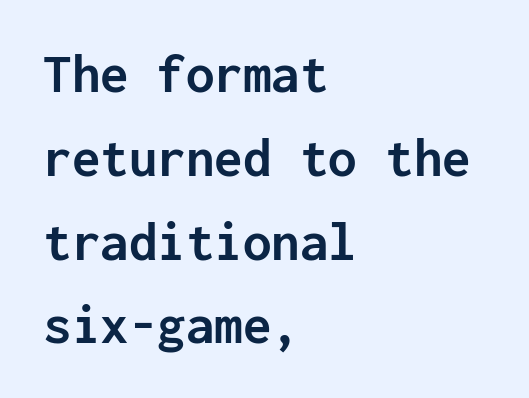
The image shows 57 px semibold sans-serif type, upright, monospaced; set left-aligned, normal line spacing (1.47x), normal letter spacing, not underlined; low stroke contrast and a medium x-height.
